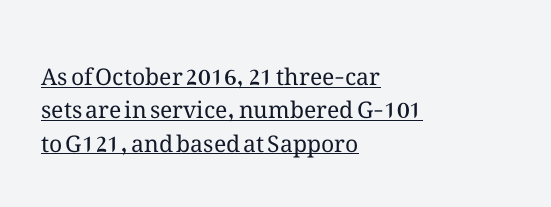
The image shows 23 px text type, upright; set left-aligned, normal line spacing (1.45x), normal letter spacing, underlined.
